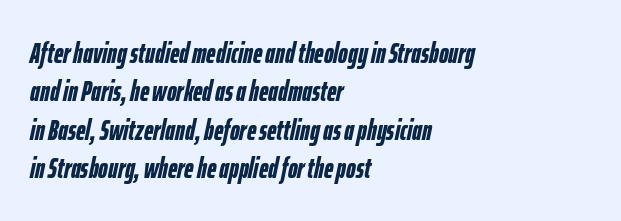
Q: Is the text bold? A: Yes.
Q: Is the text italic (slanted)? A: Yes, it leans right by about 12 degrees.
Q: Is the text underlined? A: No.
Q: How is the paragraph aligned? A: Left-aligned.
Q: Is the spacing between letters normal or unusually wide? A: Normal.
Q: Is the spacing between lines tight, normal or loose? A: Normal.
Q: Width (condensed, normal, or wide)? A: Condensed.
Q: Stroke contrast? A: Low.
Q: x-height? A: Medium.
Q: Monospaced? A: No.
